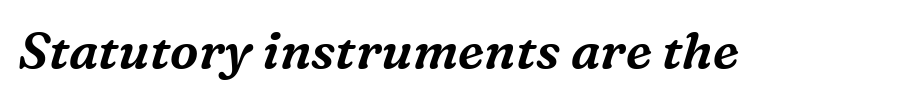
The image shows 51 px serif type, italic (leaning right); set normal letter spacing, not underlined; medium stroke contrast and a medium x-height.
